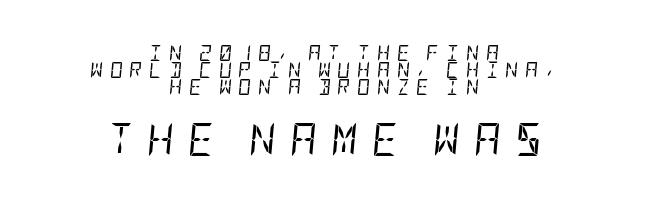
The image shows 33 px regular-weight, condensed type, italic (leaning right); set centered, tight line spacing (1.07x), unusually wide letter spacing (+0.42 em), not underlined; the second (bottom) block is 2.06x larger; low stroke contrast and a large x-height.
